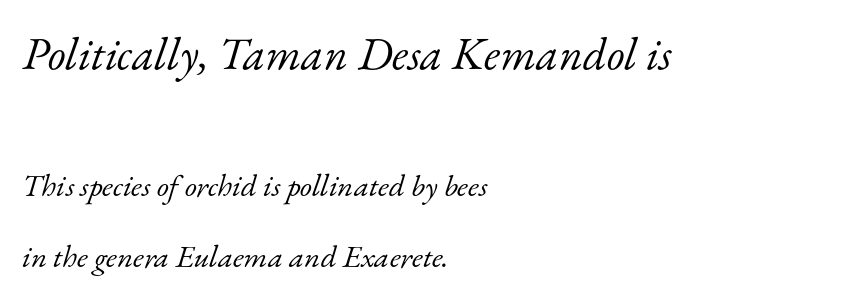
Type style note: has serifs. Stems here are at most as thick as an everyday book face. Top chunk: large. Bottom chunk: small. Reading down the block, your eye returns to a fixed left position each line. Rendered with sloped, italic letterforms. Type without underlining.
